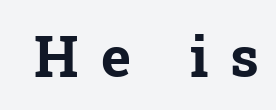
{"serif": "yes", "bold": "yes", "weight": "bold", "width": "normal", "stroke_contrast": "low", "x_height": "medium", "monospaced": "no", "underline": "no", "letter_spacing": "wide", "letter_spacing_em": 0.39, "glyph_px": 57}
